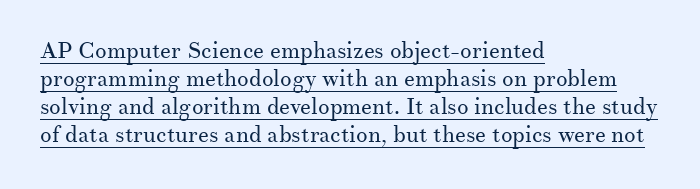
{"italic": "no", "bold": "no", "underline": "yes", "align": "left", "line_spacing_ratio": 1.22, "letter_spacing": "normal", "letter_spacing_em": 0.0, "glyph_px": 23}
